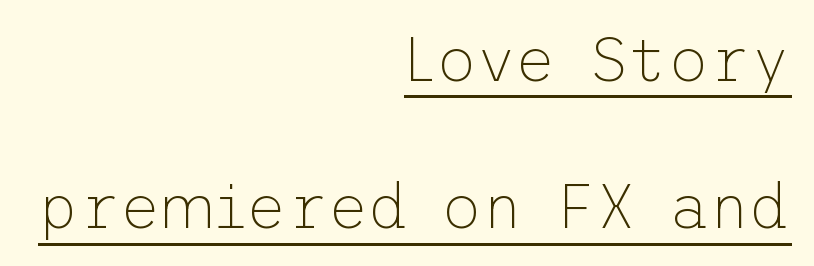
Caption: multi-line text, flush right, ragged left. What kind of face is this? One without serifs — a sans. Tracking here is standard; glyphs follow each other at the usual distance. Somebody hit Ctrl+U on this one — the words are underlined. Heft: none added — not bold.
